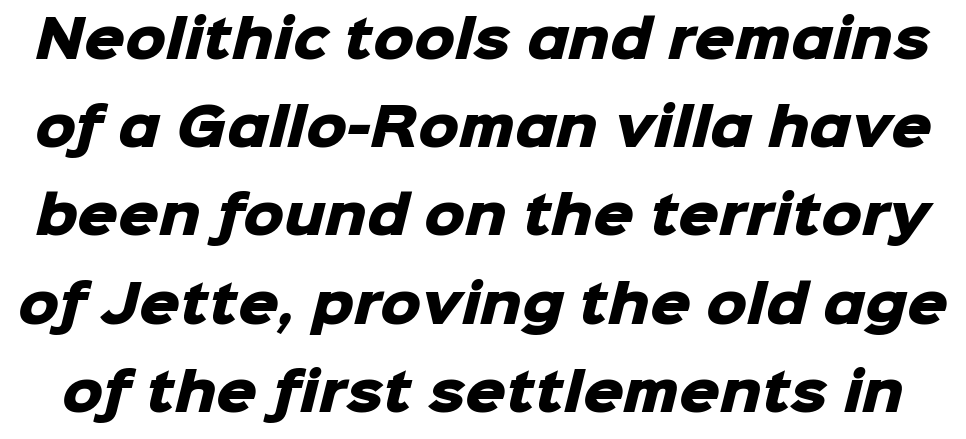
{"serif": "no", "bold": "yes", "weight": "heavy", "width": "normal", "stroke_contrast": "low", "x_height": "medium", "monospaced": "no", "underline": "no", "line_spacing_ratio": 1.73, "letter_spacing": "normal", "letter_spacing_em": 0.0, "glyph_px": 51}
